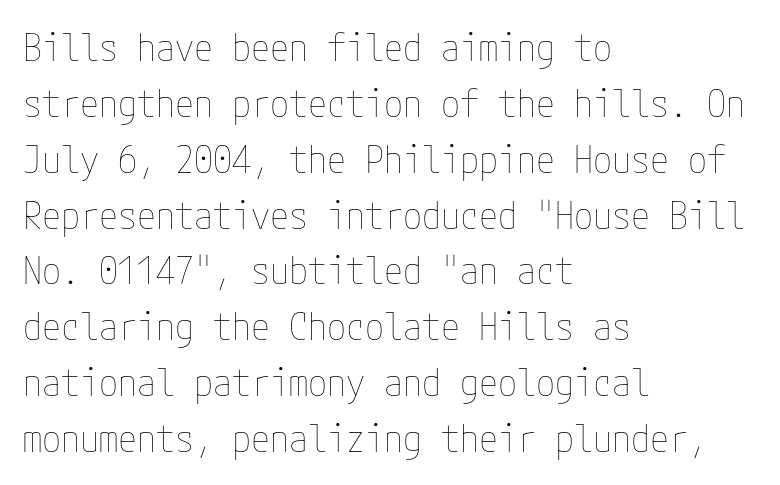
{"italic": "no", "bold": "no", "weight": "thin", "width": "condensed", "stroke_contrast": "low", "x_height": "medium", "underline": "no", "align": "left", "line_spacing": "normal", "line_spacing_ratio": 1.47, "letter_spacing": "normal", "letter_spacing_em": 0.0, "glyph_px": 38}
